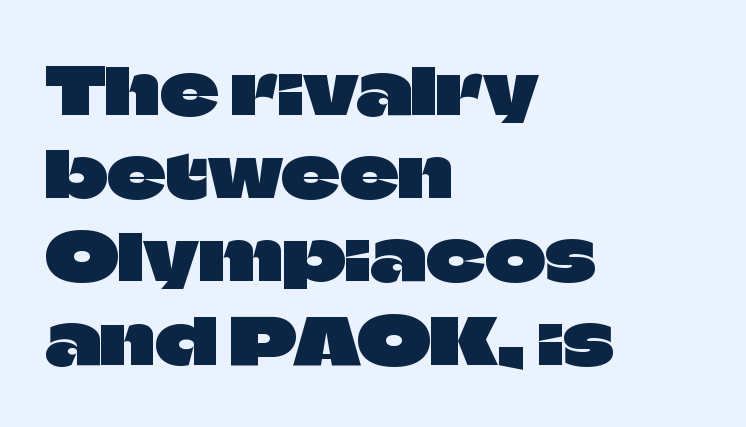
Does the type have serifs? No, each stem ends abruptly. Type without underlining. Default kerning and tracking; the words read as compact shapes. These lines were composed using upright roman letters. Horizontally, the lines are justified to the leading edge only. The passage shown stacks its lines at a standard gap.
